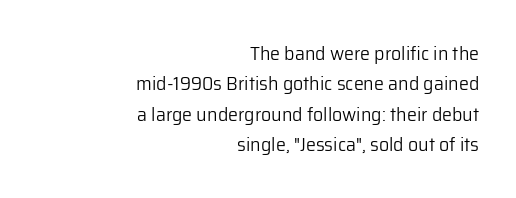
The image shows 20 px text type, upright; set right-aligned, normal line spacing (1.52x), normal letter spacing, not underlined.
